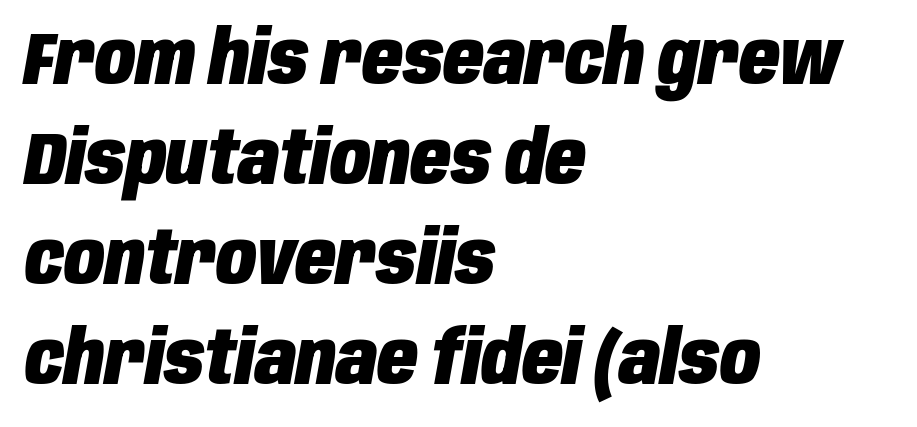
{"italic": "yes", "lean": "right", "slant_degrees": 10, "bold": "yes", "weight": "heavy", "width": "condensed", "stroke_contrast": "low", "x_height": "large", "monospaced": "no", "underline": "no", "align": "left", "line_spacing": "normal", "line_spacing_ratio": 1.35, "letter_spacing": "normal", "letter_spacing_em": 0.0, "glyph_px": 74}
